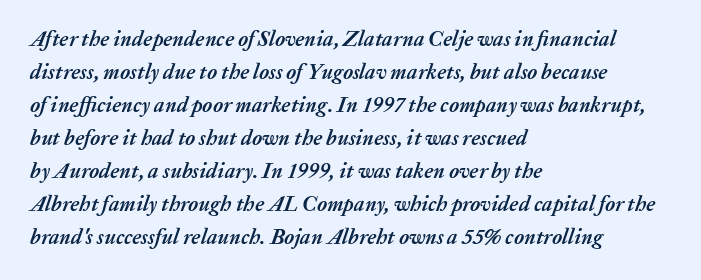
In CSS terms this would be text-align: left. Summary of vertical rhythm: regular, with standard interline spacing. This rendering leaves character spacing at its baseline value. Does the weight exceed regular? Yes, all the way to bold. Quick note: italic.
